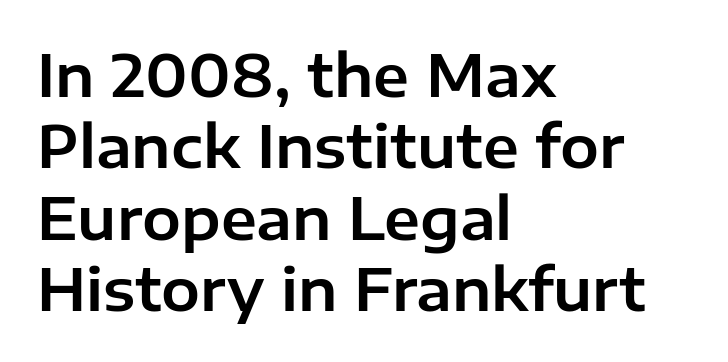
Q: Is the text italic (slanted)? A: No, it is upright.
Q: Is the typeface a serif or a sans-serif typeface? A: Sans-serif.
Q: Is the text underlined? A: No.
Q: How is the paragraph aligned? A: Left-aligned.
Q: Is the spacing between letters normal or unusually wide? A: Normal.
Q: Width (condensed, normal, or wide)? A: Normal.
Q: Stroke contrast? A: Low.
Q: x-height? A: Medium.
Q: Monospaced? A: No.
